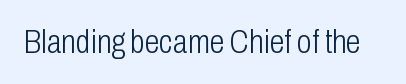
Q: Is the text bold? A: No.
Q: Is the text italic (slanted)? A: No, it is upright.
Q: Is the typeface a serif or a sans-serif typeface? A: Sans-serif.
Q: Is the text underlined? A: No.
Q: Is the spacing between letters normal or unusually wide? A: Normal.
Q: Width (condensed, normal, or wide)? A: Condensed.
Q: Stroke contrast? A: Low.
Q: x-height? A: Medium.
Q: Monospaced? A: No.
